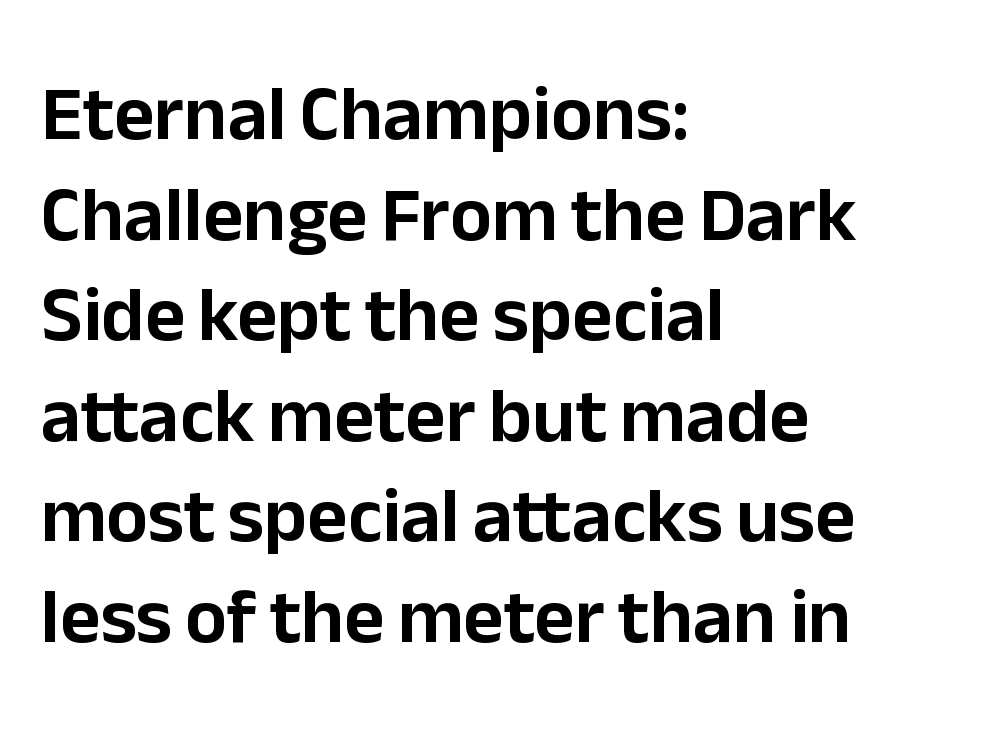
The rendering uses natural spacing where letterforms have individual widths. This sample is left-justified, so line endings fall wherever the words run out. The lines sit at an ordinary, default distance from one another. Default kerning and tracking; the words read as compact shapes. The font's upright variant was chosen for this text.
